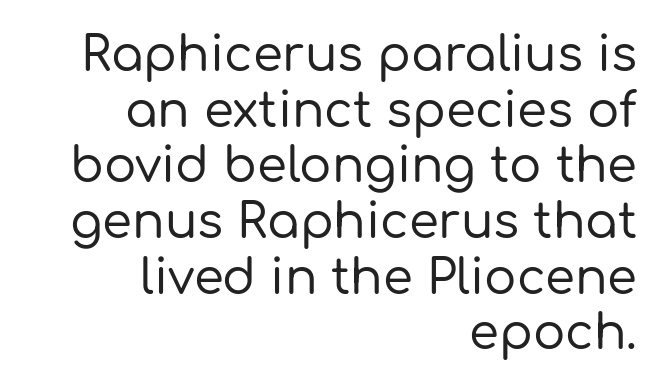
How are the letters spaced? Ordinarily, with no added tracking. The passage shown is typed in a proportional face where columns would drift. This is the regular roman posture of the typeface. The characters display no serif detailing; their extremities are plain.
